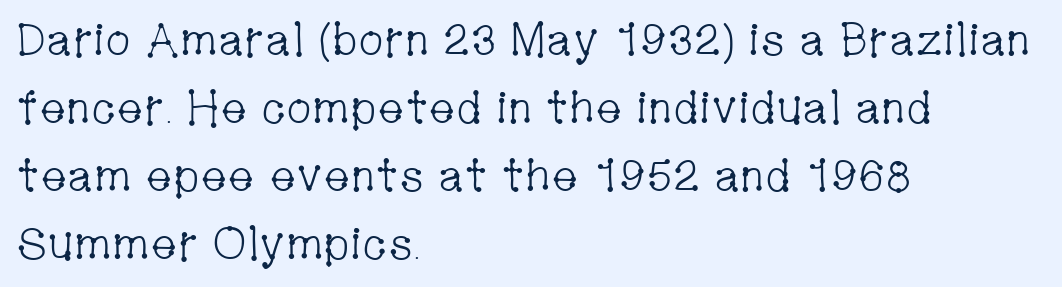
Q: Is the text bold? A: No.
Q: Is the text italic (slanted)? A: No, it is upright.
Q: Is the typeface a serif or a sans-serif typeface? A: Serif.
Q: Is the text underlined? A: No.
Q: How is the paragraph aligned? A: Left-aligned.
Q: Is the spacing between letters normal or unusually wide? A: Normal.
Q: Is the spacing between lines tight, normal or loose? A: Normal.
Q: Width (condensed, normal, or wide)? A: Condensed.
Q: Stroke contrast? A: Low.
Q: x-height? A: Medium.
Q: Monospaced? A: No.
